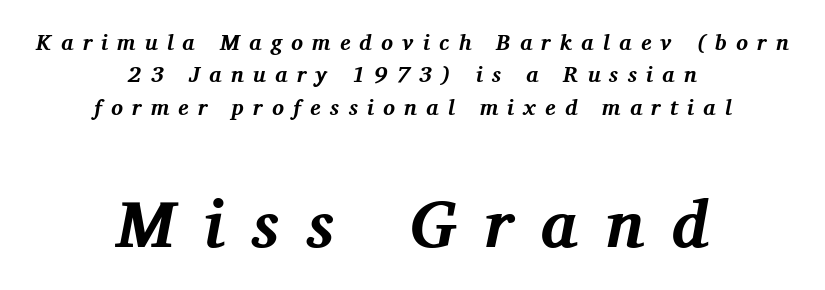
The image shows 66 px bold serif type, italic (leaning right); set centered, normal line spacing (1.47x), unusually wide letter spacing (+0.42 em), not underlined; the second (bottom) block is 3.0x larger; medium stroke contrast and a medium x-height.
